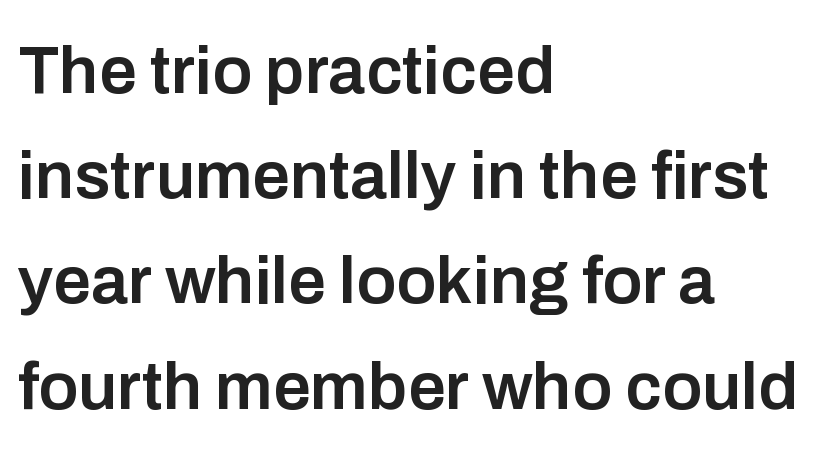
These lines are set flush left with a ragged right edge. Decoration check: the copy has no underline. Look at the stroke-to-counter ratio: somewhat heavy, a semibold. The tracking reads as untouched default to a designer's eye. No feet cap the strokes, marking this as sans-serif type. Is this a fixed-width face? No — the glyphs have proportional, varying widths.
